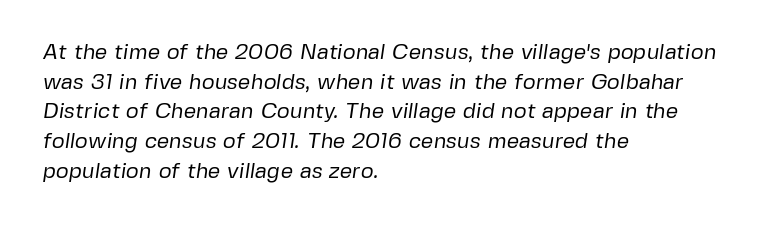
Decoration check: the copy has no underline. No letter is thick-stroked: the sample isn't bold. What's the leading like? Ordinary, nothing unusual. The ragged edge is on the right, which tells us the setting is flush left. Compared with typical body copy, the letter spacing here is the same.
